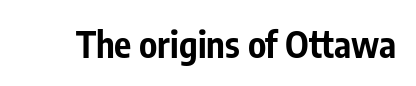
The text was rendered using a sans face with plain stroke endings. The gap between lines stays unmarked. What stands out about the letter spacing? Nothing — it is the standard amount. Strong, thick strokes mark this as bold type. Ascenders rise straight up at ninety degrees. The rendering uses natural spacing where letterforms have individual widths.
